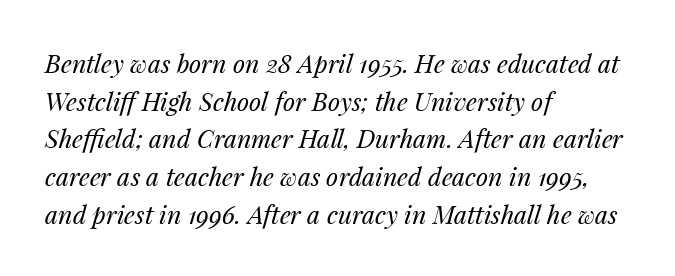
A bare baseline throughout the passage. The font's italic variant was chosen for this text. Caption: standard tracking, unaltered. The strokes are not fattened; the text isn't bold. Regarding leading, the lines here are spaced in the standard way. Alignment: flush left.
